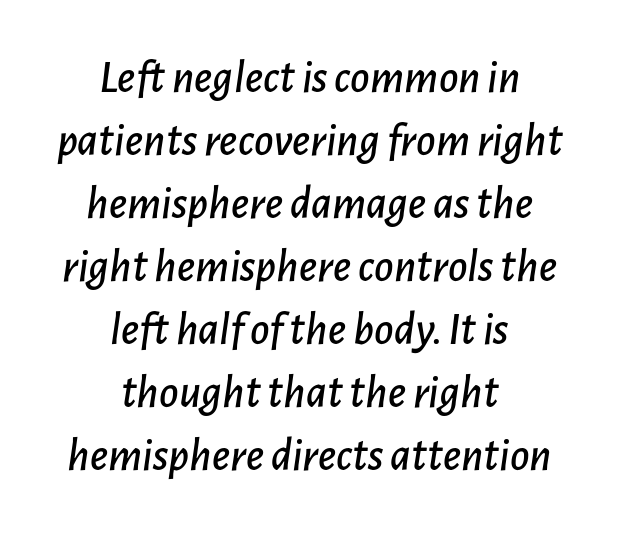
{"italic": "yes", "lean": "right", "slant_degrees": 7, "width": "normal", "stroke_contrast": "low", "x_height": "medium", "monospaced": "no", "underline": "no", "align": "center", "line_spacing": "normal", "line_spacing_ratio": 1.34, "letter_spacing": "normal", "letter_spacing_em": 0.0, "glyph_px": 47}
